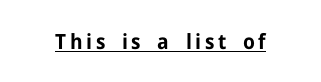
Do the letters lean? They stand straight. Compared with an ordinary text face, these strokes are far heavier — a full bold. Emphasis is given by a line drawn under the lettering.
